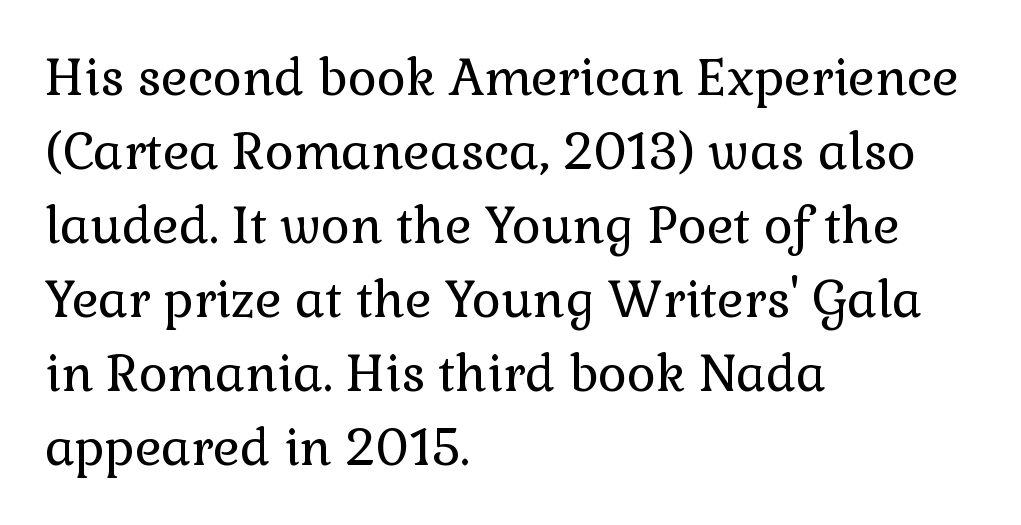
Q: Is the text bold? A: No.
Q: Is the text italic (slanted)? A: No, it is upright.
Q: Is the typeface a serif or a sans-serif typeface? A: Serif.
Q: Is the text underlined? A: No.
Q: How is the paragraph aligned? A: Left-aligned.
Q: Is the spacing between letters normal or unusually wide? A: Normal.
Q: Is the spacing between lines tight, normal or loose? A: Normal.
Q: Width (condensed, normal, or wide)? A: Normal.
Q: x-height? A: Medium.
Q: Monospaced? A: No.
